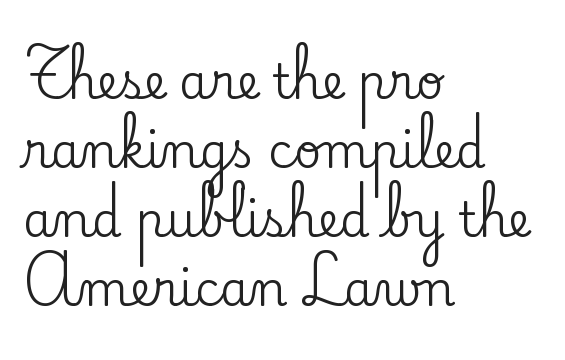
Q: Is the text italic (slanted)? A: No, it is upright.
Q: Is the typeface a serif or a sans-serif typeface? A: Serif.
Q: Is the text underlined? A: No.
Q: How is the paragraph aligned? A: Left-aligned.
Q: Is the spacing between letters normal or unusually wide? A: Normal.
Q: Is the spacing between lines tight, normal or loose? A: Normal.
Q: Width (condensed, normal, or wide)? A: Normal.
Q: Stroke contrast? A: Low.
Q: x-height? A: Small.
Q: Monospaced? A: No.
